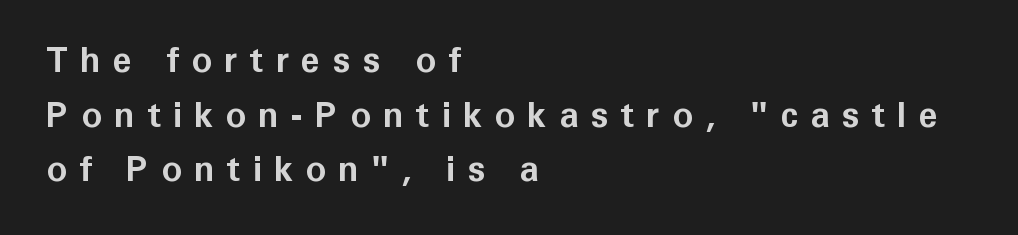
{"serif": "no", "italic": "no", "bold": "yes", "weight": "bold", "width": "normal", "stroke_contrast": "low", "x_height": "medium", "monospaced": "no", "underline": "no", "align": "left", "line_spacing": "normal", "line_spacing_ratio": 1.56, "letter_spacing": "wide", "letter_spacing_em": 0.34, "glyph_px": 35}
